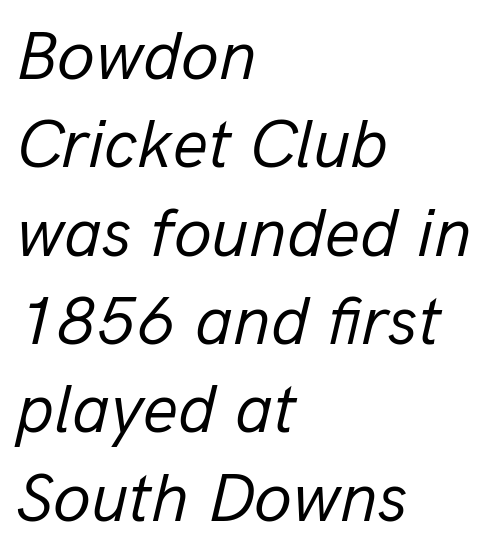
The letters sit at their default tracking, neither squeezed nor spread. Vertical stems look standard width or narrower in stroke. Which margin do the lines hug? The left one — the right edge is uneven. Descenders hang freely into open space.
